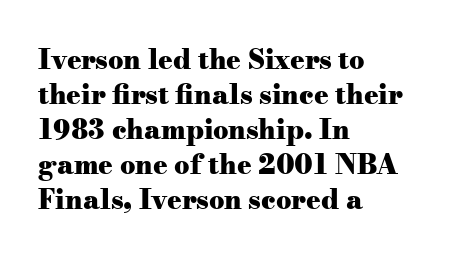
The image shows 27 px bold type, upright; set left-aligned, normal line spacing (1.3x), normal letter spacing, not underlined.
